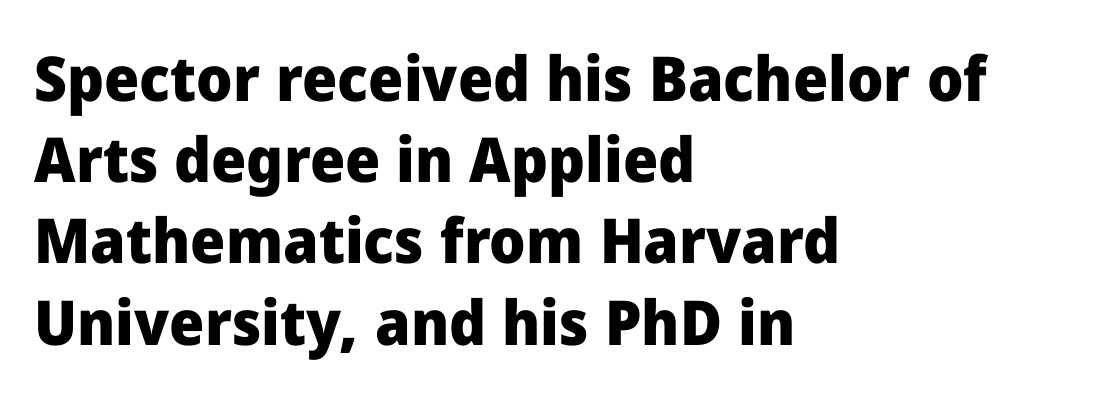
Leading matches the norm, producing a regular column. This rendering uses left alignment, leaving the right contour irregular. The rendering keeps characters at their native spacing. The typeface chosen for these lines omits serifs. Each letter keeps its own natural width here, so spacing adapts to shape.
